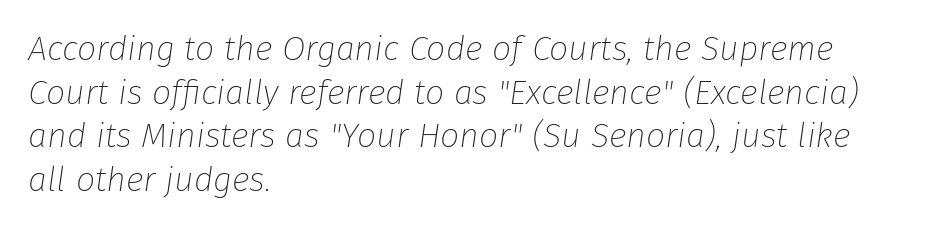
{"italic": "yes", "lean": "right", "slant_degrees": 8, "bold": "no", "weight": "thin", "width": "normal", "stroke_contrast": "low", "x_height": "medium", "monospaced": "no", "underline": "no", "align": "left", "line_spacing": "normal", "line_spacing_ratio": 1.28, "letter_spacing": "normal", "letter_spacing_em": 0.0, "glyph_px": 34}
